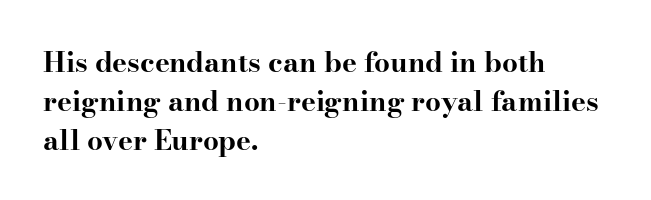
Q: Is the text bold? A: Yes.
Q: Is the text italic (slanted)? A: No, it is upright.
Q: Is the typeface a serif or a sans-serif typeface? A: Serif.
Q: Is the text underlined? A: No.
Q: How is the paragraph aligned? A: Left-aligned.
Q: Is the spacing between letters normal or unusually wide? A: Normal.
Q: Is the spacing between lines tight, normal or loose? A: Normal.
Q: Width (condensed, normal, or wide)? A: Wide.
Q: Stroke contrast? A: High.
Q: x-height? A: Small.
Q: Monospaced? A: No.
